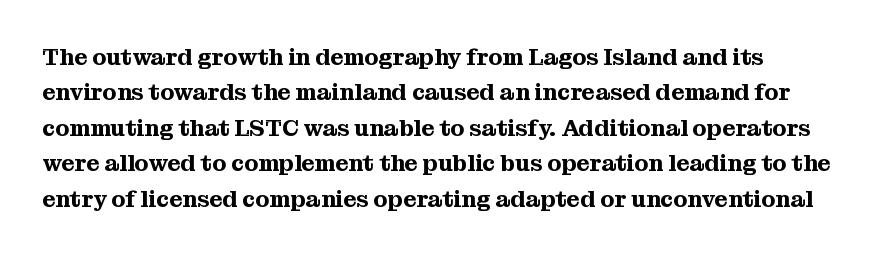
The image shows 23 px text type, upright; set left-aligned, normal line spacing (1.54x), normal letter spacing, not underlined.
